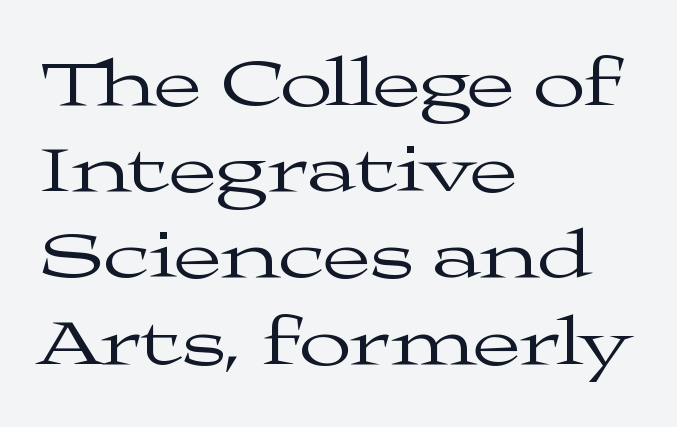
A typesetter would mark this as roman, not italic. Vertically, the passage feels balanced, rows spaced as you'd expect. Check under the words: just untouched page. The designer went with a serif here, giving each stem small feet.
